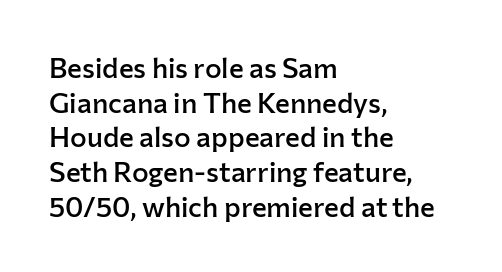
The image shows 28 px semibold sans-serif type, upright; set left-aligned, line spacing 1.24x, normal letter spacing, not underlined; low stroke contrast and a medium x-height.
